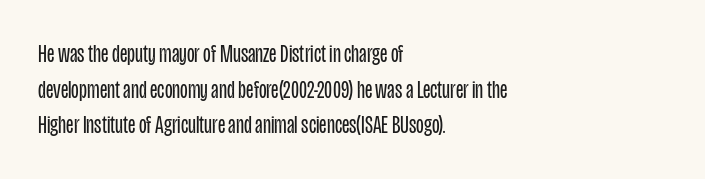
The image shows 25 px text type, upright; set left-aligned, normal line spacing (1.43x), normal letter spacing, not underlined.
